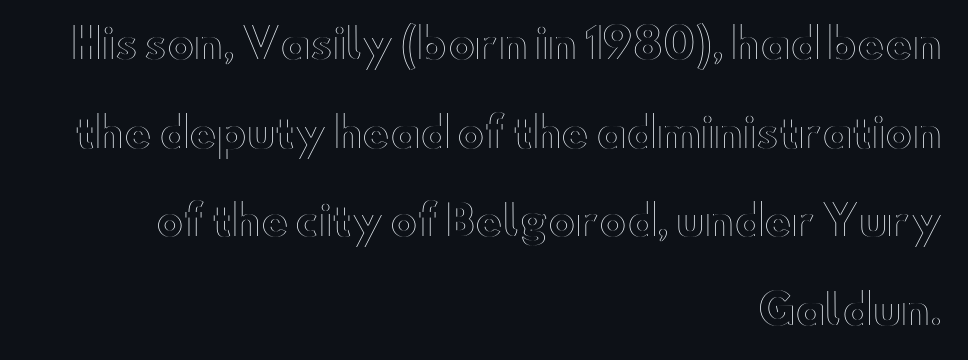
{"italic": "no", "width": "wide", "x_height": "small", "monospaced": "no", "underline": "no", "align": "right", "line_spacing": "loose", "line_spacing_ratio": 2.16, "letter_spacing": "normal", "letter_spacing_em": 0.0, "glyph_px": 41}
